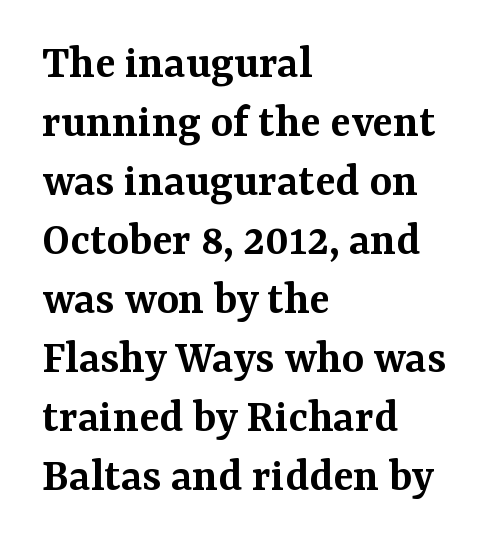
Q: Is the text bold? A: Semi-bold.
Q: Is the text italic (slanted)? A: No, it is upright.
Q: Is the typeface a serif or a sans-serif typeface? A: Serif.
Q: Is the text underlined? A: No.
Q: How is the paragraph aligned? A: Left-aligned.
Q: Is the spacing between letters normal or unusually wide? A: Normal.
Q: Width (condensed, normal, or wide)? A: Normal.
Q: Stroke contrast? A: Medium.
Q: x-height? A: Medium.
Q: Monospaced? A: No.
